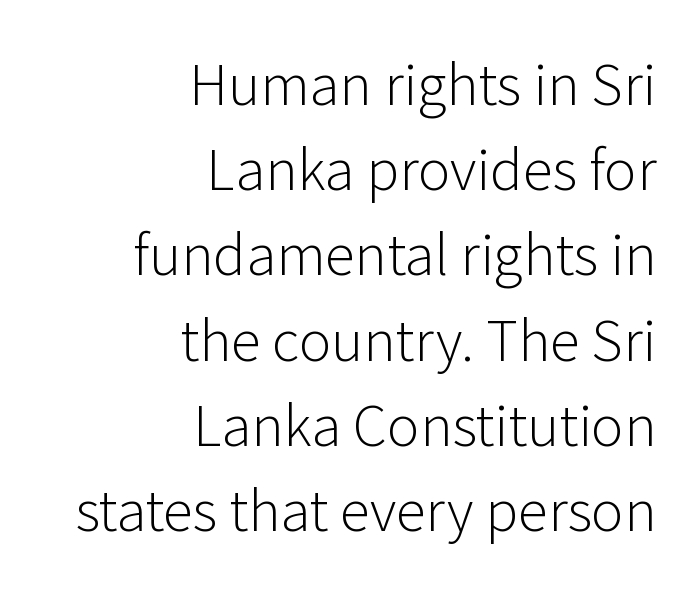
Q: Is the text bold? A: No.
Q: Is the text italic (slanted)? A: No, it is upright.
Q: Is the typeface a serif or a sans-serif typeface? A: Sans-serif.
Q: Is the text underlined? A: No.
Q: How is the paragraph aligned? A: Right-aligned.
Q: Is the spacing between letters normal or unusually wide? A: Normal.
Q: Is the spacing between lines tight, normal or loose? A: Normal.
Q: Width (condensed, normal, or wide)? A: Normal.
Q: Stroke contrast? A: Low.
Q: x-height? A: Medium.
Q: Monospaced? A: No.
